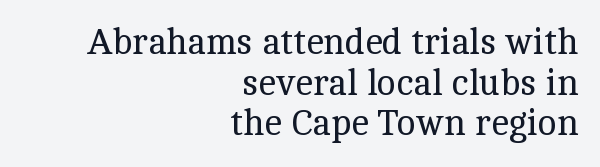
Q: Is the text bold? A: No.
Q: Is the text italic (slanted)? A: No, it is upright.
Q: Is the typeface a serif or a sans-serif typeface? A: Serif.
Q: Is the text underlined? A: No.
Q: How is the paragraph aligned? A: Right-aligned.
Q: Is the spacing between letters normal or unusually wide? A: Normal.
Q: Is the spacing between lines tight, normal or loose? A: Tight.
Q: Width (condensed, normal, or wide)? A: Normal.
Q: x-height? A: Medium.
Q: Monospaced? A: No.
